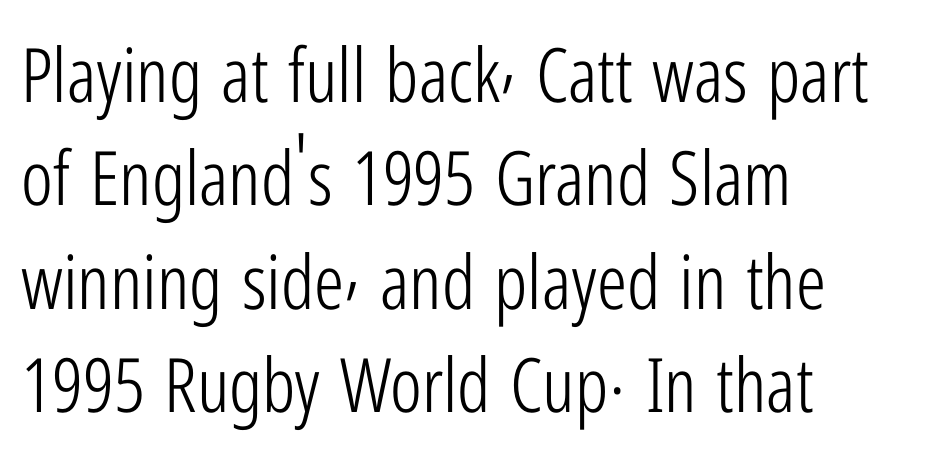
The image shows 75 px light, condensed sans-serif type, upright; set left-aligned, normal line spacing (1.38x), normal letter spacing, not underlined; low stroke contrast and a medium x-height.
